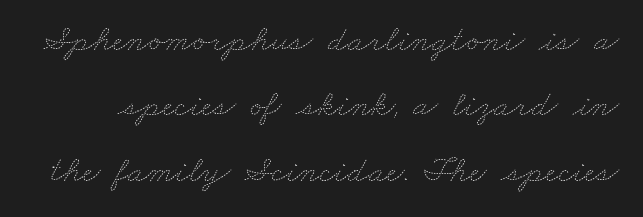
The image shows 37 px thin, wide type; set line spacing 1.77x, normal letter spacing, not underlined; medium stroke contrast and a small x-height.
